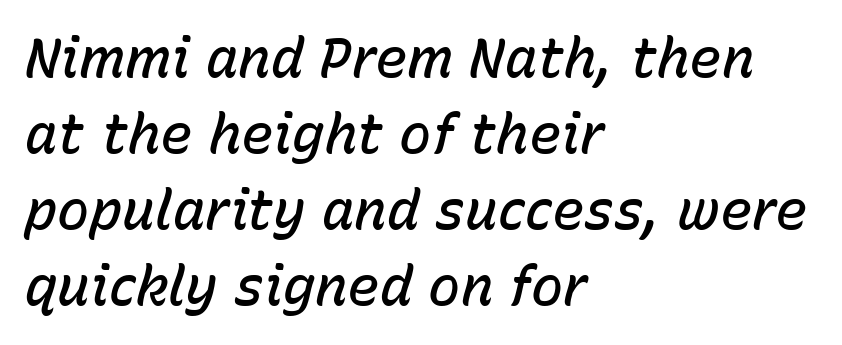
Q: Is the text bold? A: Semi-bold.
Q: Is the text italic (slanted)? A: Yes, it leans right by about 15 degrees.
Q: Is the text underlined? A: No.
Q: How is the paragraph aligned? A: Left-aligned.
Q: Is the spacing between letters normal or unusually wide? A: Normal.
Q: Is the spacing between lines tight, normal or loose? A: Normal.
Q: Width (condensed, normal, or wide)? A: Normal.
Q: Stroke contrast? A: Low.
Q: x-height? A: Medium.
Q: Monospaced? A: No.
